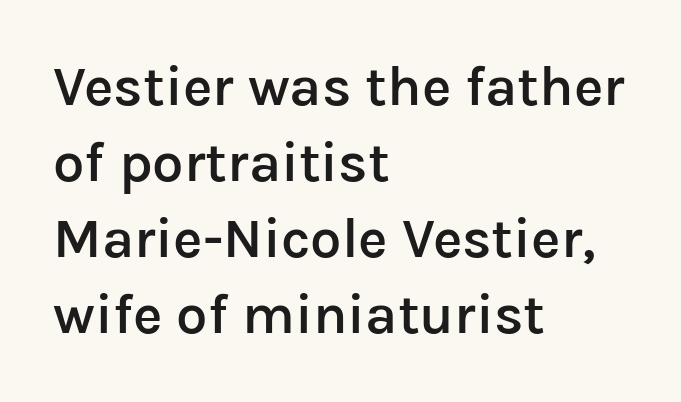
The image shows 56 px semibold sans-serif type, upright; set left-aligned, normal line spacing (1.36x), normal letter spacing, not underlined; low stroke contrast and a medium x-height.
